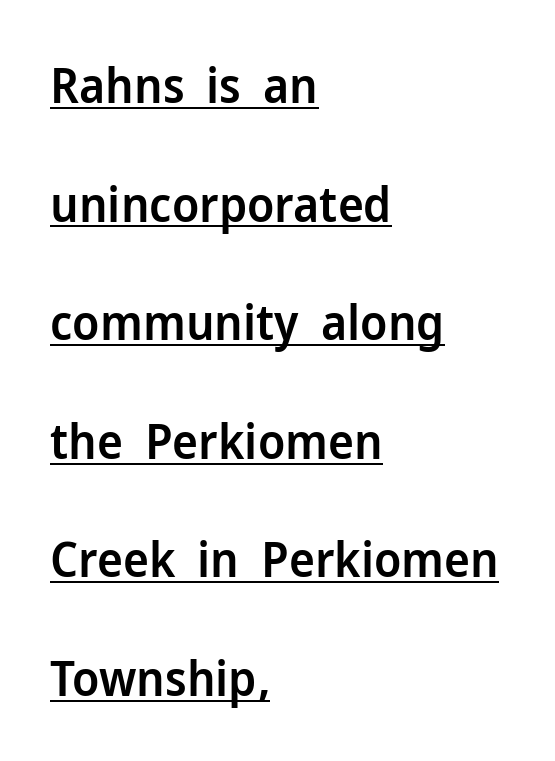
The image shows 49 px semibold sans-serif type, upright; set left-aligned, loose line spacing (2.42x), normal letter spacing, underlined; low stroke contrast and a medium x-height.
